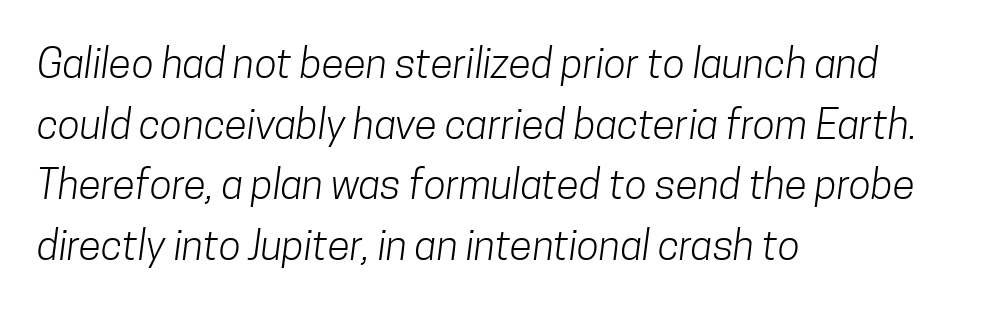
Caption: face not bold, strokes unweighted. Honestly, the letter spacing is just normal — you wouldn't notice it. Glance below the letters and you will spot only blank space. Spacing verdict: proportional, widths tailored to each character. The text was rendered using a sans face with plain stroke endings.
